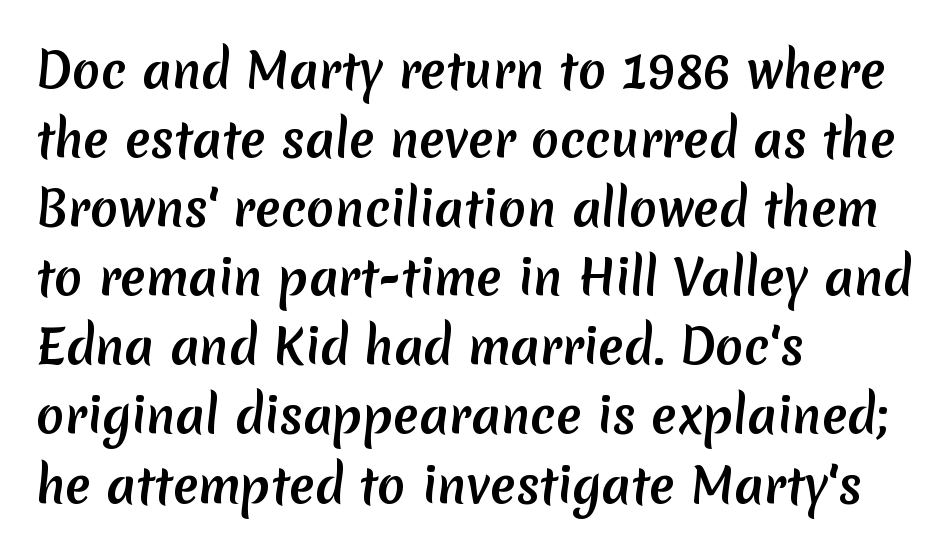
Q: Is the text bold? A: Yes.
Q: Is the typeface a serif or a sans-serif typeface? A: Sans-serif.
Q: Is the text underlined? A: No.
Q: How is the paragraph aligned? A: Left-aligned.
Q: Is the spacing between letters normal or unusually wide? A: Normal.
Q: Is the spacing between lines tight, normal or loose? A: Normal.
Q: Width (condensed, normal, or wide)? A: Normal.
Q: Stroke contrast? A: Low.
Q: x-height? A: Medium.
Q: Monospaced? A: No.
